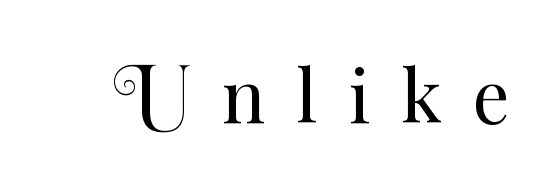
The image shows 73 px regular-weight type, upright; set unusually wide letter spacing (+0.43 em), not underlined; medium stroke contrast and a small x-height.
